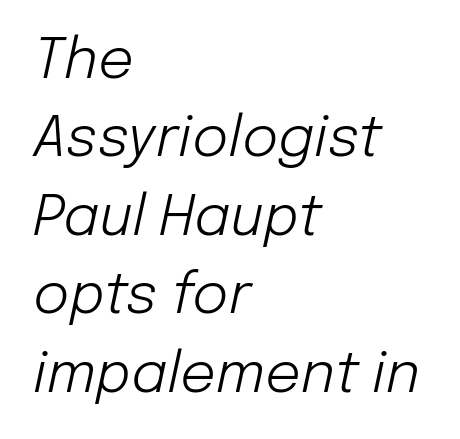
{"italic": "yes", "lean": "right", "slant_degrees": 12, "bold": "no", "weight": "light", "width": "normal", "stroke_contrast": "low", "x_height": "medium", "monospaced": "no", "underline": "no", "align": "left", "line_spacing": "normal", "line_spacing_ratio": 1.4, "letter_spacing": "normal", "letter_spacing_em": 0.0, "glyph_px": 56}
